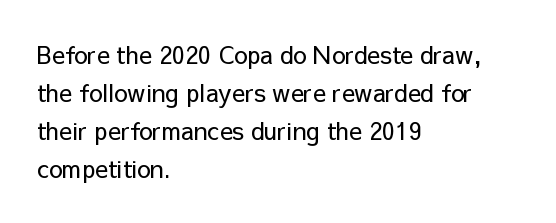
Is there much room between lines? A standard amount, neither cramped nor airy. A roman cut, with each character standing at attention. How are the letters spaced? Ordinarily, with no added tracking. This rendering features lettering with no underline. The paragraph shown leans on its left margin. The weight tops out at a normal text grade.
